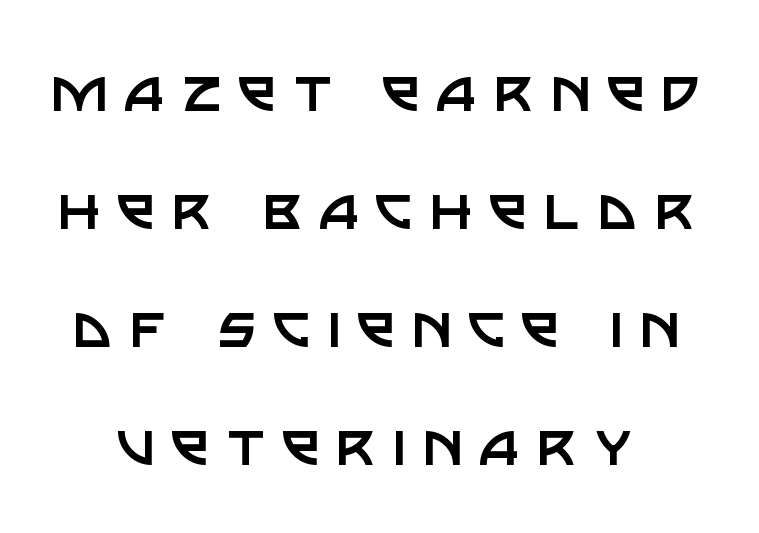
The image shows 69 px regular-weight sans-serif type, upright; set centered, line spacing 1.71x, unusually wide letter spacing (+0.24 em), not underlined; low stroke contrast and a large x-height.
